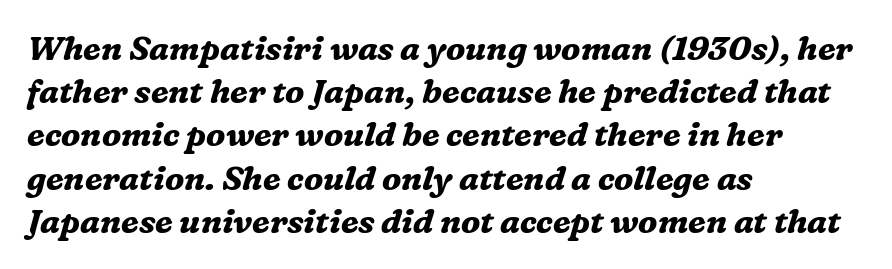
The image shows 33 px bold serif type, italic (leaning right); set left-aligned, normal line spacing (1.31x), normal letter spacing, not underlined; medium stroke contrast and a medium x-height.
